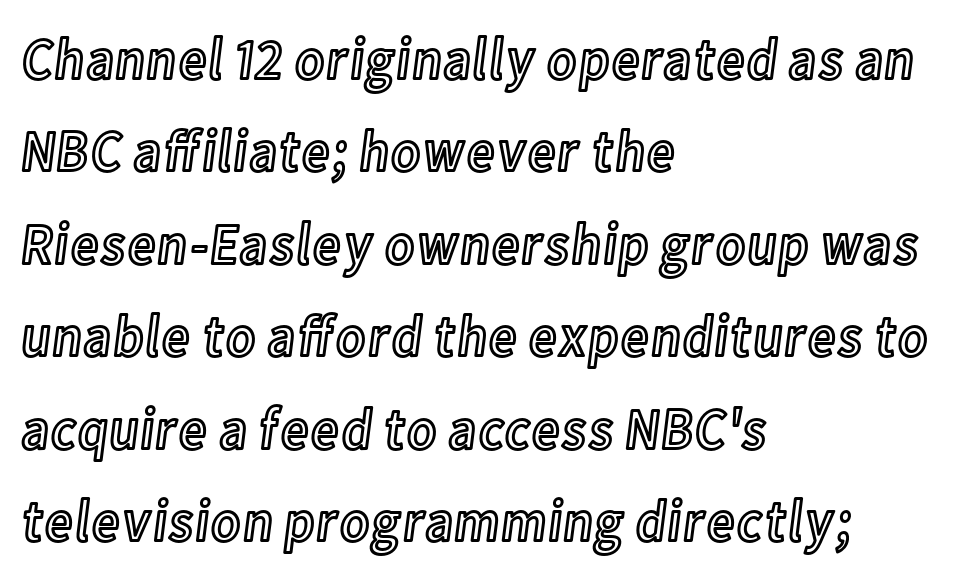
The image shows 60 px condensed type; set left-aligned, normal line spacing (1.54x), normal letter spacing, not underlined; a medium x-height.
